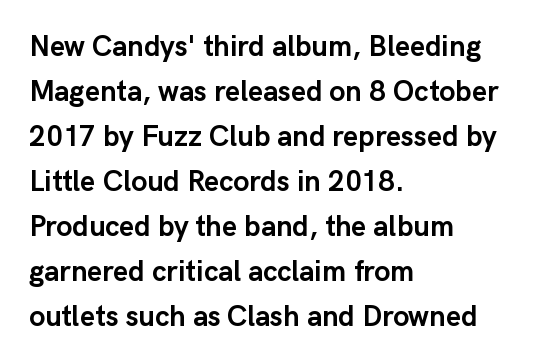
{"serif": "no", "italic": "no", "bold": "yes", "weight": "semibold", "width": "normal", "stroke_contrast": "low", "x_height": "medium", "monospaced": "no", "underline": "no", "align": "left", "line_spacing": "normal", "line_spacing_ratio": 1.55, "letter_spacing": "normal", "letter_spacing_em": 0.0, "glyph_px": 29}
